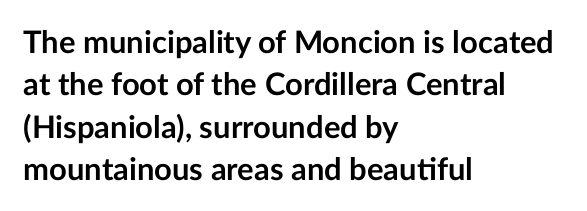
The image shows 31 px semibold sans-serif type, upright; set left-aligned, normal line spacing (1.37x), normal letter spacing, not underlined; low stroke contrast and a medium x-height.
